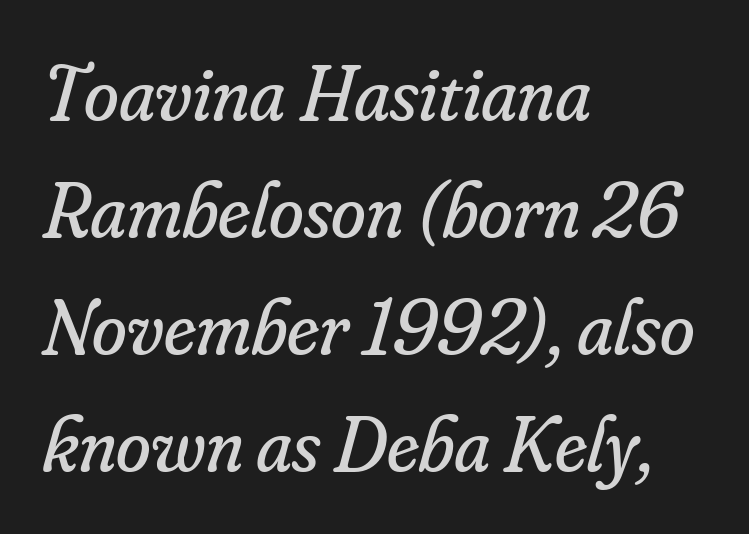
The image shows 79 px regular-weight serif type, italic (leaning right); set left-aligned, normal line spacing (1.48x), normal letter spacing, not underlined; low stroke contrast and a small x-height.
